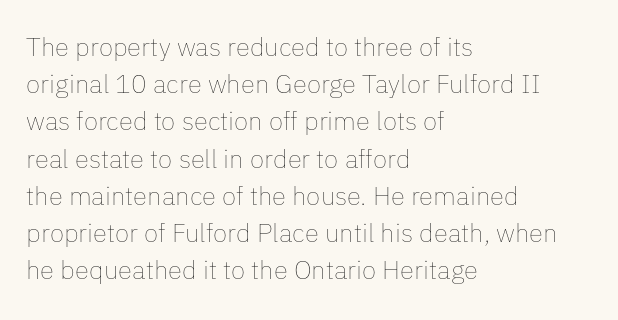
Q: Is the text bold? A: No.
Q: Is the text italic (slanted)? A: No, it is upright.
Q: Is the text underlined? A: No.
Q: How is the paragraph aligned? A: Left-aligned.
Q: Is the spacing between letters normal or unusually wide? A: Normal.
Q: Is the spacing between lines tight, normal or loose? A: Normal.
